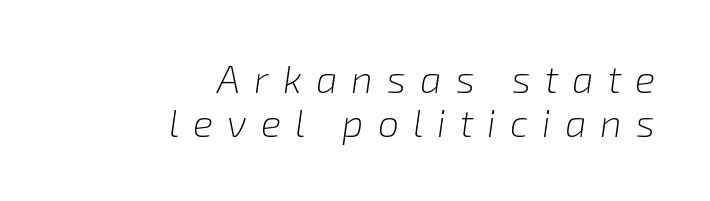
The image shows 38 px light type, italic (leaning right); set right-aligned, line spacing 1.17x, unusually wide letter spacing (+0.37 em), not underlined; low stroke contrast and a medium x-height.
